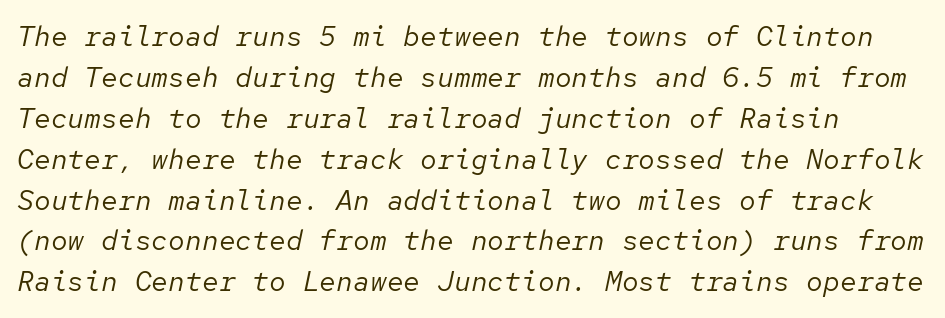
The specimen omits any rule beneath the text block's lines. The rendering keeps characters at their native spacing. The face looks like a standard text weight, possibly lighter. In terms of posture, this sample is oblique.
